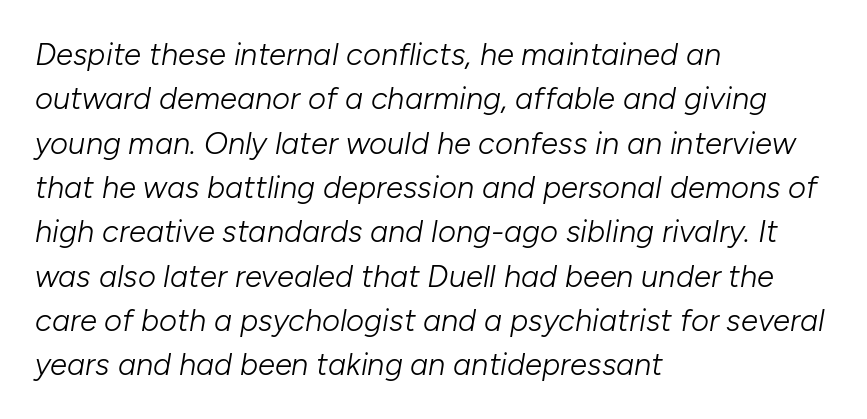
{"italic": "yes", "lean": "right", "slant_degrees": 10, "bold": "no", "weight": "light", "width": "normal", "stroke_contrast": "low", "x_height": "medium", "monospaced": "no", "underline": "no", "align": "left", "line_spacing": "normal", "line_spacing_ratio": 1.43, "letter_spacing": "normal", "letter_spacing_em": 0.0, "glyph_px": 31}
